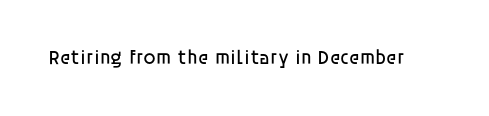
The image shows 20 px text type, upright; set normal letter spacing, not underlined.
